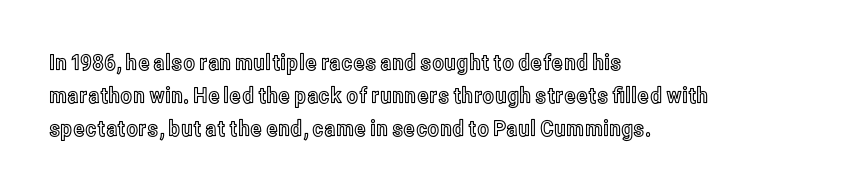
The image shows 22 px text type, upright; set left-aligned, normal line spacing (1.51x), normal letter spacing, not underlined.
